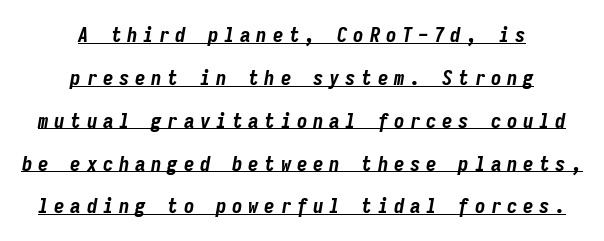
{"italic": "yes", "lean": "right", "slant_degrees": 9, "bold": "yes", "underline": "yes", "align": "center", "line_spacing": "loose", "line_spacing_ratio": 2.04, "letter_spacing": "wide", "letter_spacing_em": 0.27, "glyph_px": 21}
